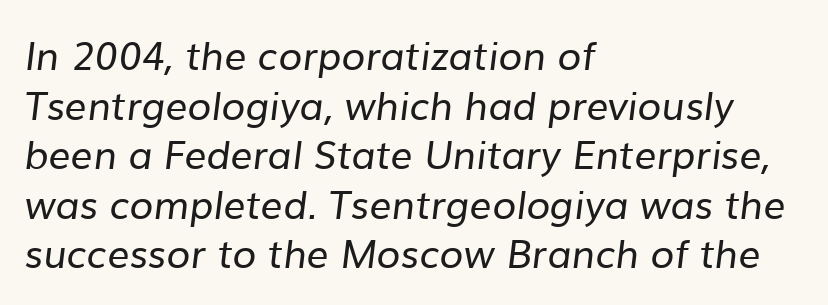
Each letter's strokes conclude bluntly, with no projecting serifs. Short note: letters normally spaced. Words float on clear page, feet unadorned. Character widths vary here, with narrow letters taking less room than wide ones.
